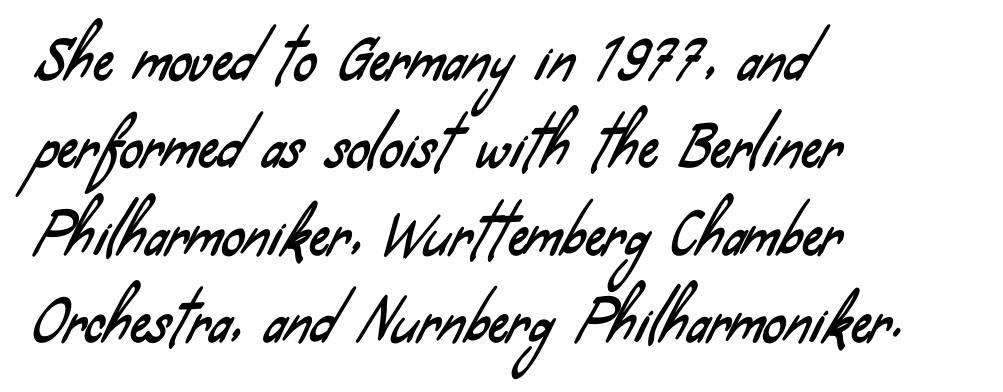
{"serif": "no", "width": "condensed", "stroke_contrast": "low", "x_height": "small", "monospaced": "no", "underline": "no", "align": "left", "line_spacing": "normal", "line_spacing_ratio": 1.56, "letter_spacing": "normal", "letter_spacing_em": 0.0, "glyph_px": 56}
